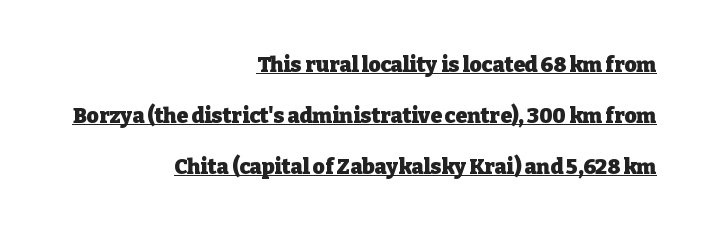
The image shows 21 px bold type, upright; set right-aligned, loose line spacing (2.43x), normal letter spacing, underlined.
